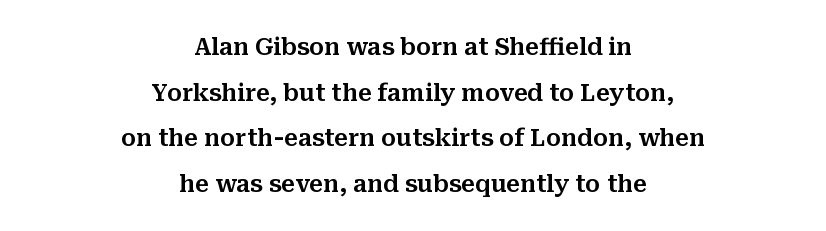
{"italic": "no", "underline": "no", "align": "center", "line_spacing": "loose", "line_spacing_ratio": 1.98, "letter_spacing": "normal", "letter_spacing_em": 0.0, "glyph_px": 23}
